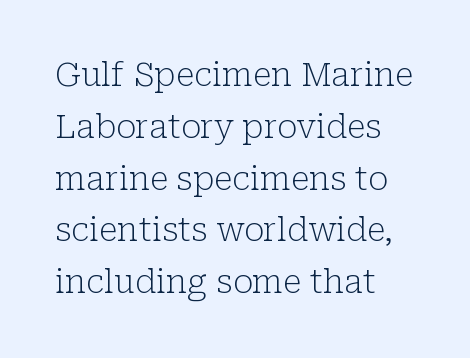
{"serif": "yes", "italic": "no", "bold": "no", "weight": "light", "width": "normal", "stroke_contrast": "low", "x_height": "medium", "monospaced": "no", "underline": "no", "align": "left", "line_spacing": "normal", "line_spacing_ratio": 1.57, "letter_spacing": "normal", "letter_spacing_em": 0.0, "glyph_px": 33}
